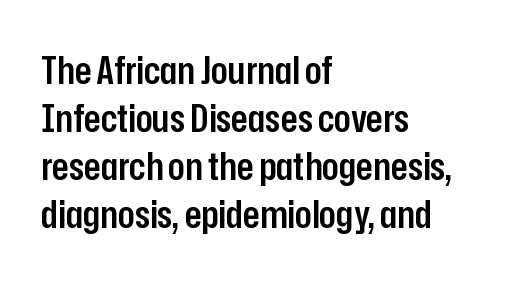
The image shows 39 px semibold, condensed sans-serif type, upright; set left-aligned, line spacing 1.23x, normal letter spacing, not underlined; low stroke contrast and a medium x-height.
